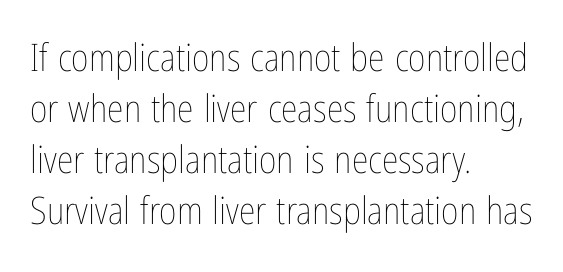
The image shows 38 px thin, condensed type, upright; set left-aligned, normal line spacing (1.34x), normal letter spacing, not underlined; low stroke contrast and a medium x-height.
